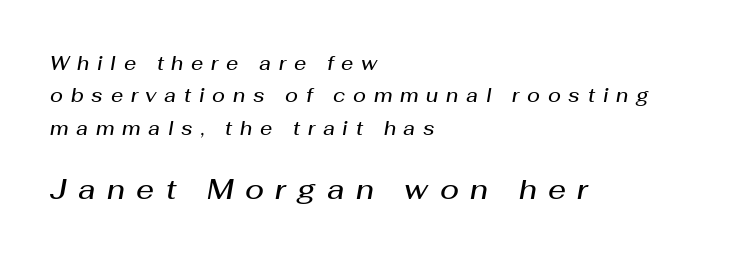
Notice how the stems are inclined rather than vertical — that's the hallmark of italics. These lines are rendered in a variable-pitch font. Students, this is semibold: more ink than regular, less than bold. Does the bottom block carry the larger type? Yes, it does.
